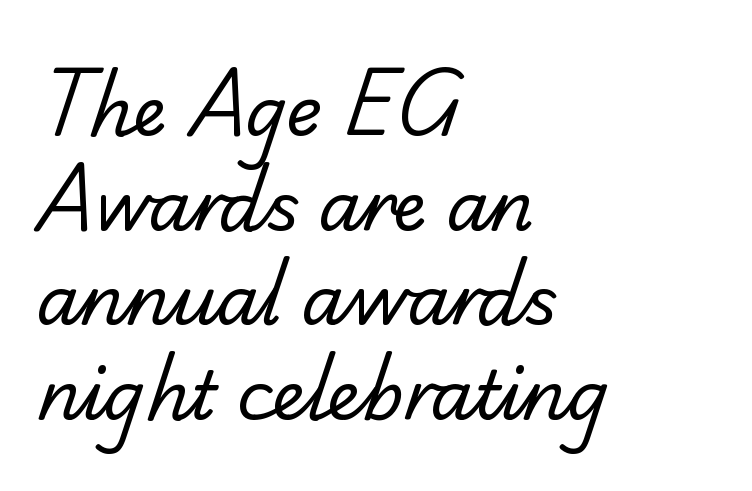
Q: Is the text bold? A: No.
Q: Is the typeface a serif or a sans-serif typeface? A: Serif.
Q: Is the text underlined? A: No.
Q: How is the paragraph aligned? A: Left-aligned.
Q: Is the spacing between letters normal or unusually wide? A: Normal.
Q: Is the spacing between lines tight, normal or loose? A: Normal.
Q: Width (condensed, normal, or wide)? A: Normal.
Q: Stroke contrast? A: Low.
Q: x-height? A: Small.
Q: Monospaced? A: No.
